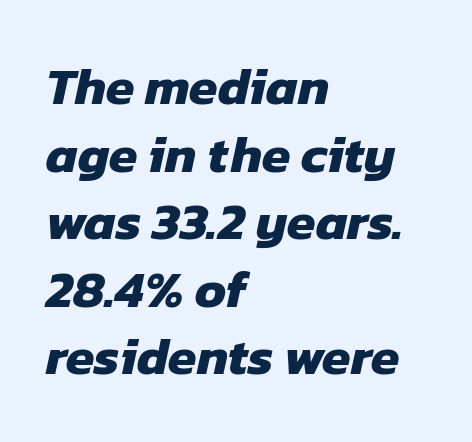
The image shows 52 px heavy sans-serif type; set left-aligned, normal line spacing (1.3x), normal letter spacing, not underlined; low stroke contrast and a medium x-height.
